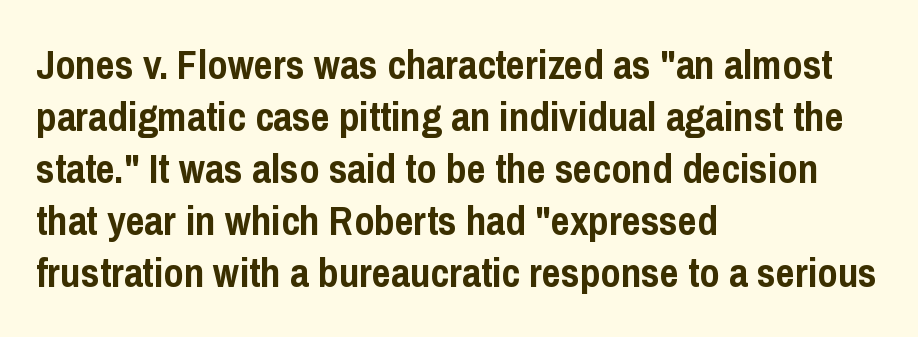
The letters advance in unequal steps, a hallmark of proportional type. Clear beneath every line of the passage. No italicization has been applied; the sample stays upright. A sans-serif font was chosen for this passage. Line starts are locked; line ends wander. Compared with an ordinary text face, these strokes are far heavier — a full bold.
